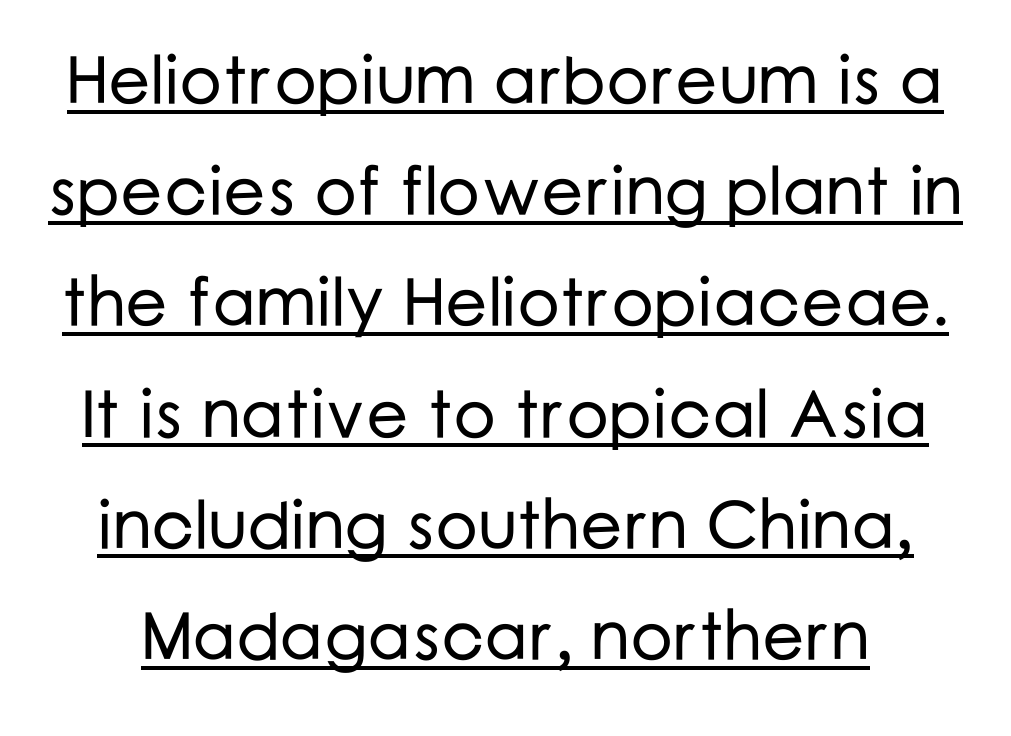
The image shows 67 px sans-serif type, upright; set normal line spacing (1.66x), normal letter spacing, underlined; low stroke contrast and a medium x-height.
